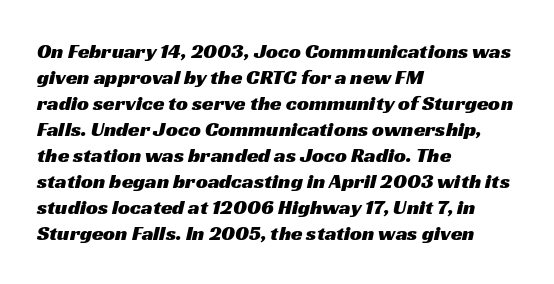
Short and long lines alike share a common starting point at left. Nobody touched the tracking dial on this one. The string is rendered with underlining switched off.
